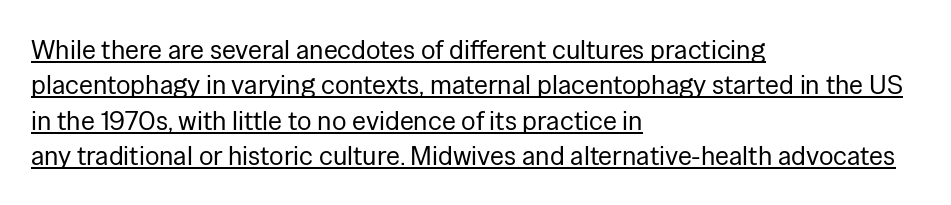
The image shows 27 px text type, upright; set left-aligned, normal line spacing (1.31x), normal letter spacing, underlined.
